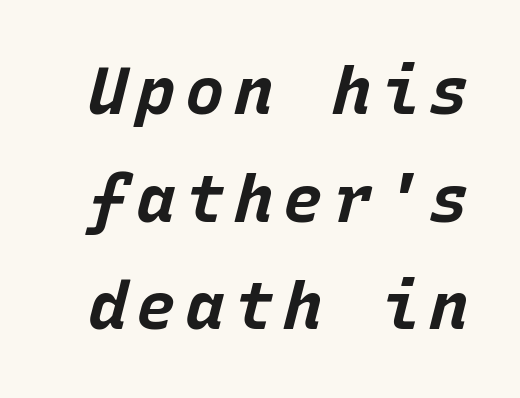
{"italic": "yes", "lean": "right", "slant_degrees": 15, "bold": "yes", "weight": "bold", "width": "normal", "stroke_contrast": "low", "x_height": "large", "monospaced": "yes", "underline": "no", "line_spacing": "normal", "line_spacing_ratio": 1.63, "glyph_px": 66}
